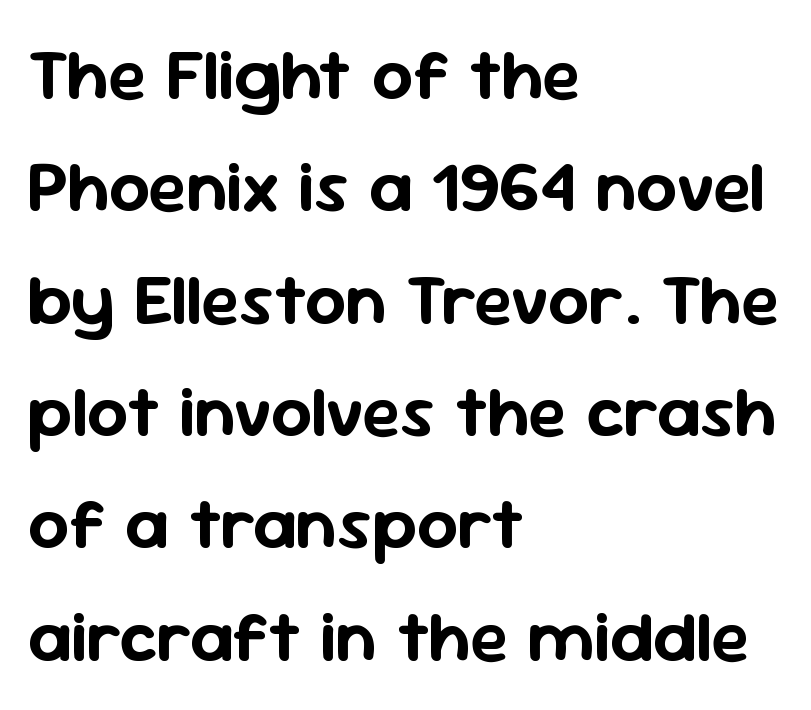
The image shows 72 px sans-serif type, upright; set left-aligned, normal line spacing (1.56x), normal letter spacing, not underlined; low stroke contrast and a medium x-height.
